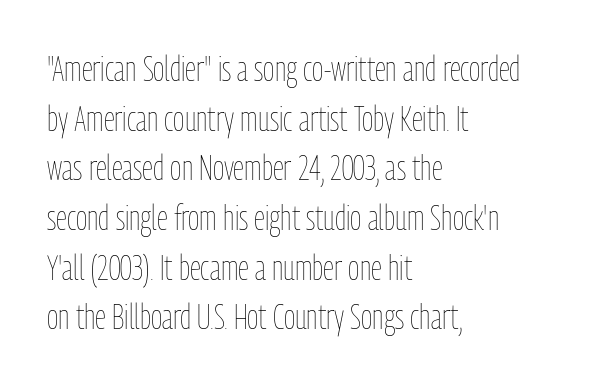
Every row of glyphs begins at an identical x-position on the left. You can tell it's not italic because the verticals are truly vertical. Is this a heavy cut? Hardly; it is regular or lighter. Reading down the column, the eye jumps a familiar distance to each next line. Words appear dense and cohesive because spacing is normal.
